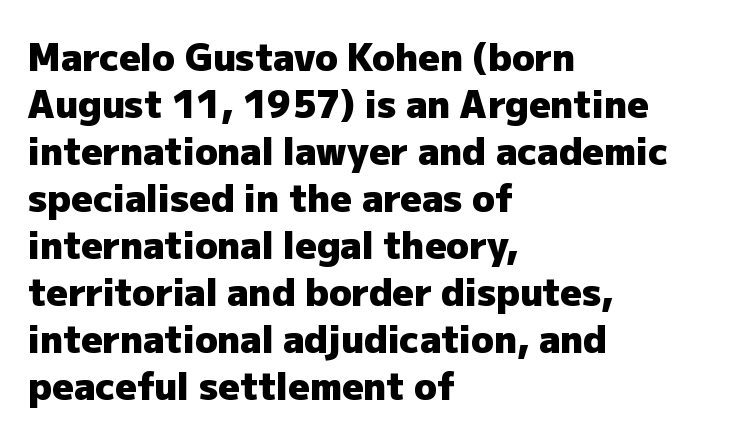
The strip under each line holds only bare page. Characters remain perfectly vertical along every line. Is this a sans? Yes — the strokes have no serifs. The letterforms sit shoulder to shoulder at normal distance. Pretty heavy lettering here — definitely bold.
